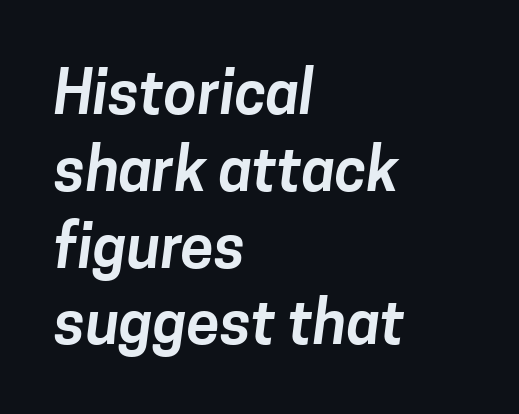
The image shows 60 px sans-serif type; set left-aligned, normal line spacing (1.28x), normal letter spacing, not underlined; low stroke contrast and a medium x-height.
